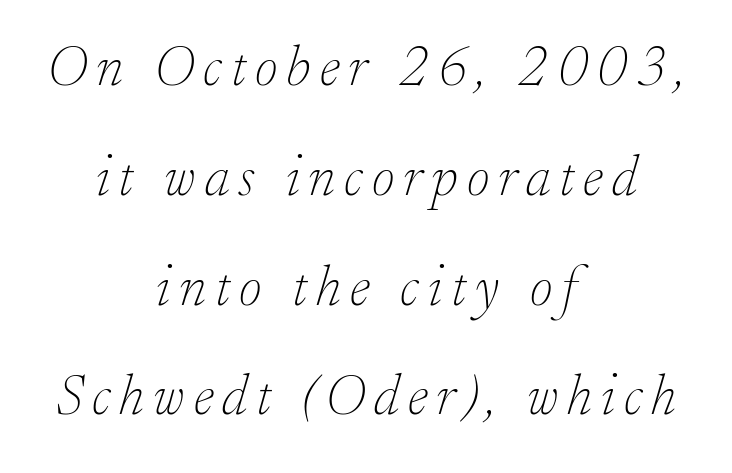
This block would shrink considerably if given ordinary leading; it's expanded now. Unmarked baselines from the first word to the last. Is the type heavy? It reads as light-to-regular instead. Does the copy run flush right? No — it is centered line by line. Proportional: the letters do not fall into vertical columns.
